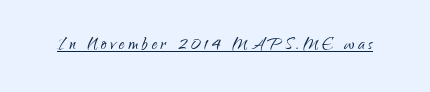
{"bold": "no", "underline": "yes", "glyph_px": 22}
